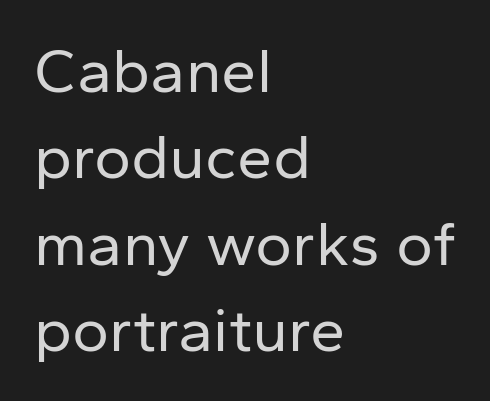
{"serif": "no", "italic": "no", "bold": "no", "weight": "regular", "width": "normal", "stroke_contrast": "low", "x_height": "medium", "monospaced": "no", "underline": "no", "align": "left", "line_spacing": "normal", "line_spacing_ratio": 1.37, "letter_spacing": "normal", "letter_spacing_em": 0.0, "glyph_px": 63}
